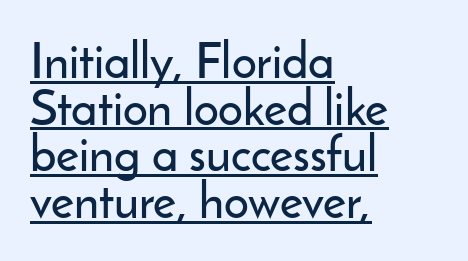
Short and long lines alike share a common starting point at left. What stands out about the letter spacing? Nothing — it is the standard amount. The letters stand upright; this is a roman face. Is this a fixed-width face? No — the glyphs have proportional, varying widths. In terms of letterform style, serifs are entirely absent. The vertical gap from one line to the next is small.
